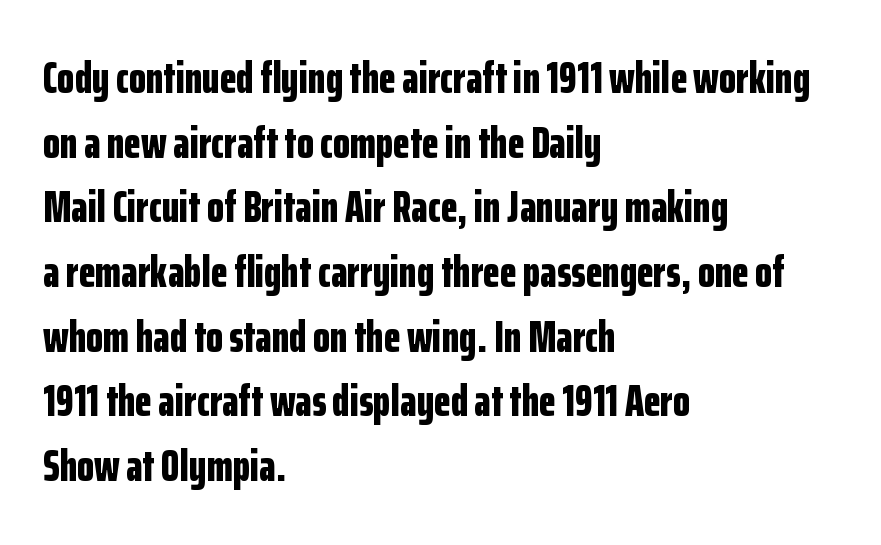
Note: no serifs on the glyphs. Is there any slant? The stems are plumb. The rendering uses a moderate line-height, typical for paragraphs. Characters follow at the spacing the type designer built in. Looks like regular typesetting: each glyph gets only the width it needs.
